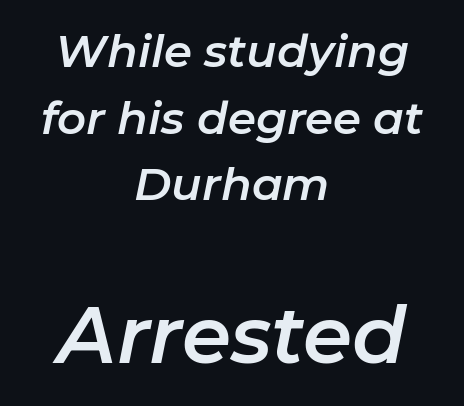
Q: Is the text italic (slanted)? A: Yes, it leans right by about 11 degrees.
Q: Is the text underlined? A: No.
Q: How is the paragraph aligned? A: Centered.
Q: Is the spacing between letters normal or unusually wide? A: Normal.
Q: Is the spacing between lines tight, normal or loose? A: Normal.
Q: Which block of text is set in a larger size, the first (top) or the second (bottom)? A: The second (bottom) one.
Q: Width (condensed, normal, or wide)? A: Normal.
Q: Stroke contrast? A: Low.
Q: x-height? A: Medium.
Q: Monospaced? A: No.
